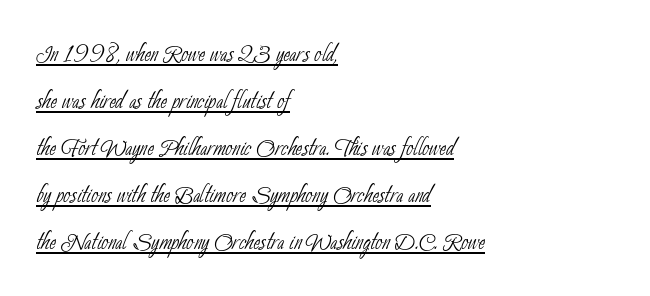
The image shows 31 px thin, condensed sans-serif type; set left-aligned, normal line spacing (1.52x), normal letter spacing, underlined; low stroke contrast and a small x-height.
